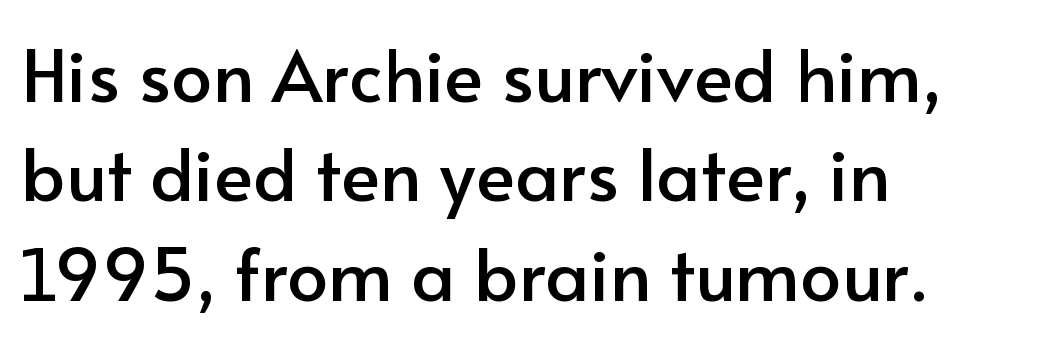
{"serif": "no", "italic": "no", "width": "normal", "stroke_contrast": "low", "x_height": "small", "monospaced": "no", "underline": "no", "align": "left", "line_spacing": "normal", "line_spacing_ratio": 1.36, "letter_spacing": "normal", "letter_spacing_em": 0.0, "glyph_px": 73}
